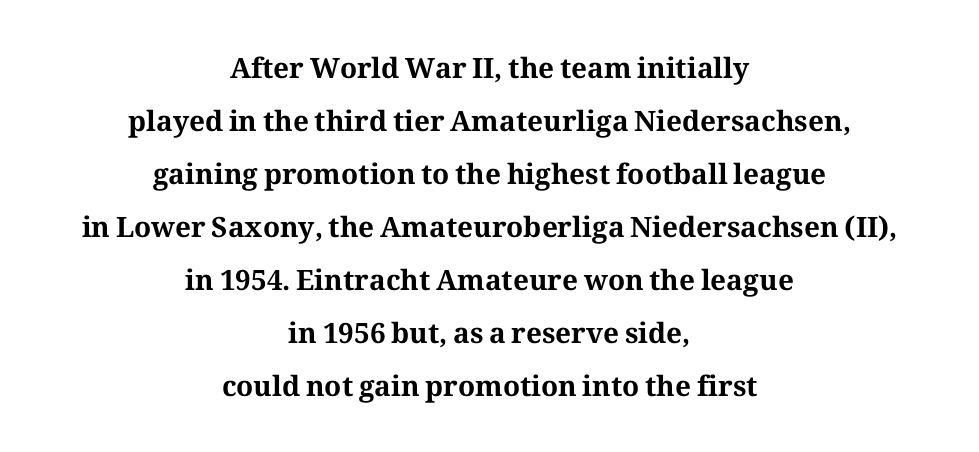
{"serif": "yes", "italic": "no", "bold": "yes", "weight": "bold", "width": "normal", "stroke_contrast": "medium", "x_height": "medium", "monospaced": "no", "underline": "no", "align": "center", "line_spacing_ratio": 1.89, "letter_spacing": "normal", "letter_spacing_em": 0.0, "glyph_px": 28}
